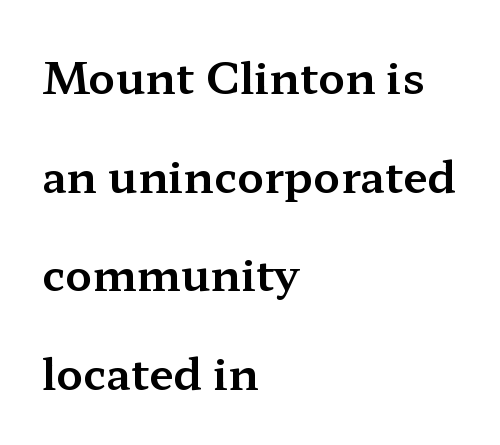
The image shows 44 px wide serif type, upright; set left-aligned, loose line spacing (2.24x), normal letter spacing, not underlined; medium stroke contrast and a medium x-height.
